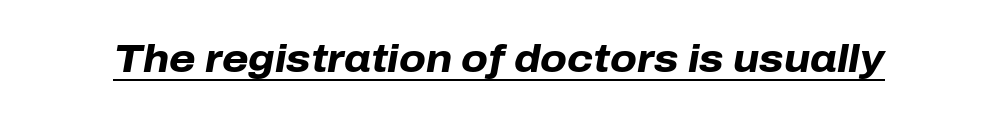
The image shows 38 px heavy type, italic (leaning right); set normal letter spacing, underlined; low stroke contrast and a medium x-height.
